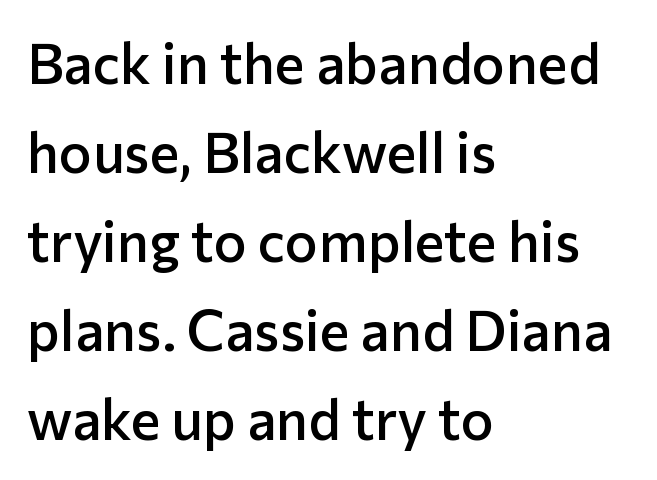
{"serif": "no", "italic": "no", "bold": "semi", "weight": "semibold", "width": "normal", "stroke_contrast": "low", "x_height": "medium", "monospaced": "no", "underline": "no", "align": "left", "line_spacing": "normal", "line_spacing_ratio": 1.59, "letter_spacing": "normal", "letter_spacing_em": 0.0, "glyph_px": 56}
